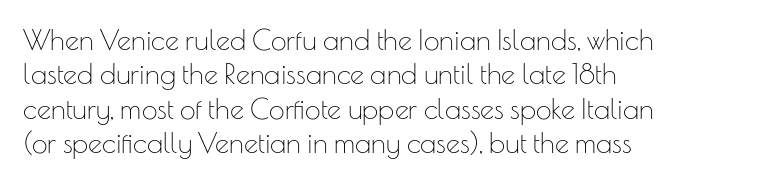
The rendering keeps characters at their native spacing. Stroke thickness stays within the range of a standard reading face or lighter. Does the lettering tilt? It doesn't — this is upright. Note the varied advance widths — an 'i' is clearly narrower than an 'm'. What kind of face is this? One without serifs — a sans. Caption: multi-line text, flush left, ragged right.
